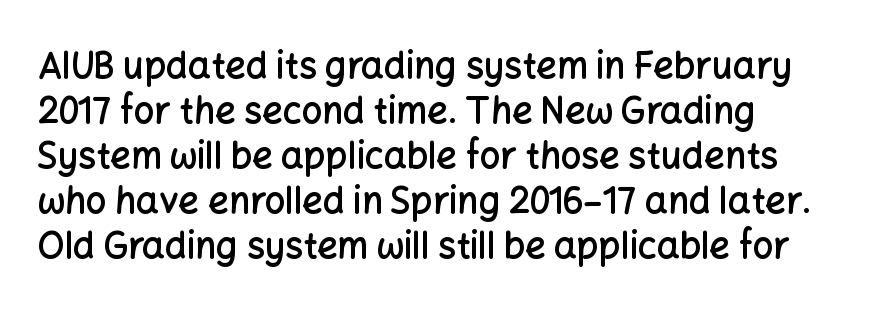
Q: Is the text bold? A: Semi-bold.
Q: Is the text italic (slanted)? A: No, it is upright.
Q: Is the typeface a serif or a sans-serif typeface? A: Sans-serif.
Q: Is the text underlined? A: No.
Q: How is the paragraph aligned? A: Left-aligned.
Q: Is the spacing between letters normal or unusually wide? A: Normal.
Q: Is the spacing between lines tight, normal or loose? A: Normal.
Q: Width (condensed, normal, or wide)? A: Normal.
Q: Stroke contrast? A: Low.
Q: x-height? A: Medium.
Q: Monospaced? A: No.
